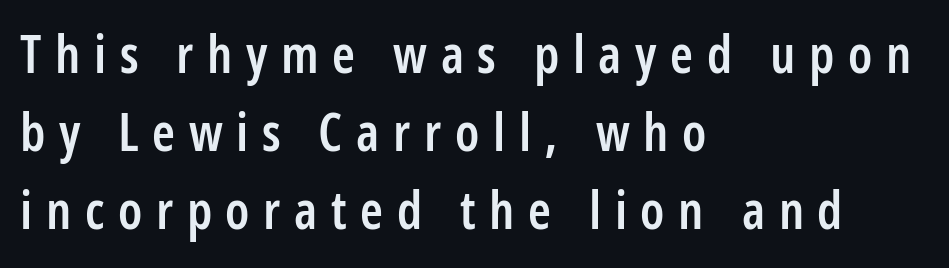
{"serif": "no", "italic": "no", "bold": "semi", "weight": "semibold", "width": "condensed", "stroke_contrast": "low", "x_height": "medium", "monospaced": "no", "underline": "no", "align": "left", "line_spacing": "normal", "line_spacing_ratio": 1.5, "letter_spacing": "wide", "letter_spacing_em": 0.26, "glyph_px": 52}
